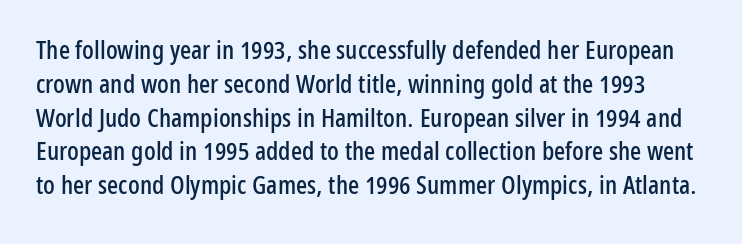
Q: Is the text italic (slanted)? A: No, it is upright.
Q: Is the text underlined? A: No.
Q: Is the spacing between letters normal or unusually wide? A: Normal.
Q: Is the spacing between lines tight, normal or loose? A: Normal.
